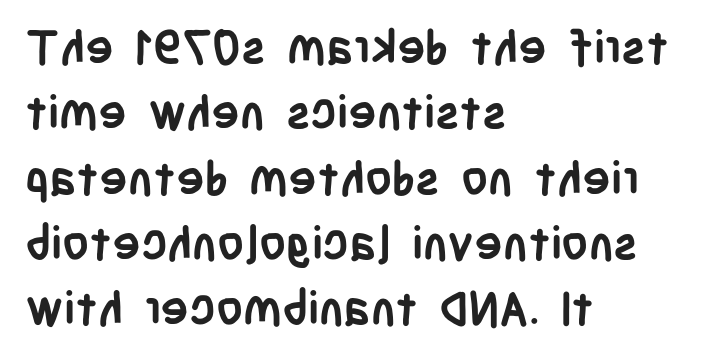
Q: Is the text bold? A: Yes.
Q: Is the text italic (slanted)? A: No, it is upright.
Q: Is the typeface a serif or a sans-serif typeface? A: Sans-serif.
Q: Is the text underlined? A: No.
Q: How is the paragraph aligned? A: Left-aligned.
Q: Is the spacing between letters normal or unusually wide? A: Normal.
Q: Is the spacing between lines tight, normal or loose? A: Normal.
Q: Width (condensed, normal, or wide)? A: Condensed.
Q: Stroke contrast? A: Low.
Q: x-height? A: Large.
Q: Monospaced? A: No.
